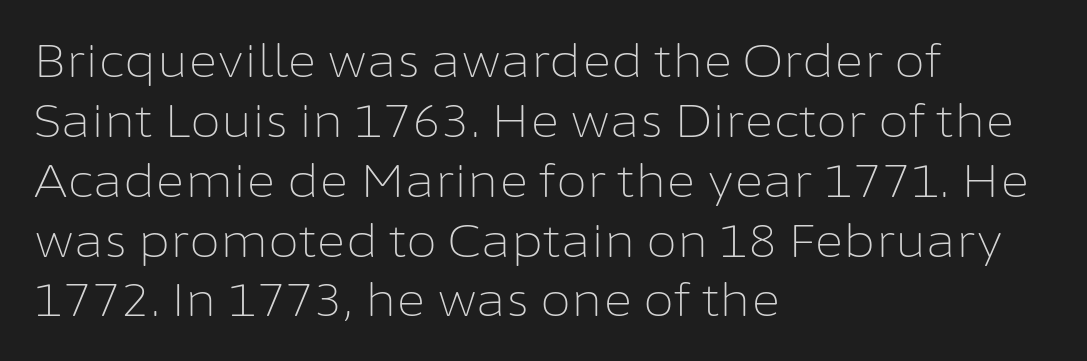
Q: Is the text bold? A: No.
Q: Is the text italic (slanted)? A: No, it is upright.
Q: Is the typeface a serif or a sans-serif typeface? A: Sans-serif.
Q: Is the text underlined? A: No.
Q: How is the paragraph aligned? A: Left-aligned.
Q: Is the spacing between letters normal or unusually wide? A: Normal.
Q: Is the spacing between lines tight, normal or loose? A: Normal.
Q: Width (condensed, normal, or wide)? A: Normal.
Q: Stroke contrast? A: Low.
Q: x-height? A: Medium.
Q: Monospaced? A: No.
